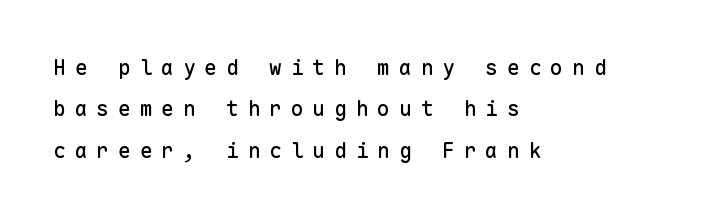
Q: Is the text italic (slanted)? A: No, it is upright.
Q: Is the text underlined? A: No.
Q: How is the paragraph aligned? A: Left-aligned.
Q: Is the spacing between letters normal or unusually wide? A: Unusually wide.
Q: Is the spacing between lines tight, normal or loose? A: Loose.
